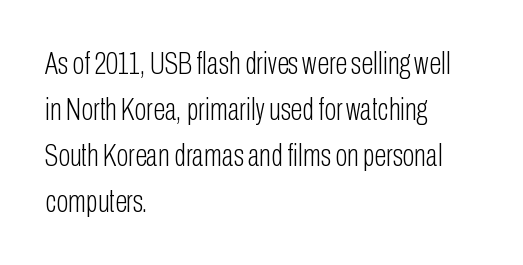
The image shows 32 px light, condensed sans-serif type, upright; set left-aligned, normal line spacing (1.44x), normal letter spacing, not underlined; low stroke contrast and a medium x-height.
